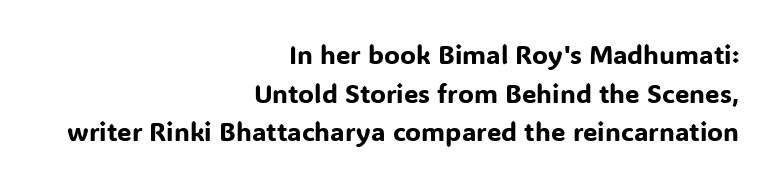
Q: Is the text italic (slanted)? A: No, it is upright.
Q: Is the text underlined? A: No.
Q: How is the paragraph aligned? A: Right-aligned.
Q: Is the spacing between letters normal or unusually wide? A: Normal.
Q: Is the spacing between lines tight, normal or loose? A: Normal.
